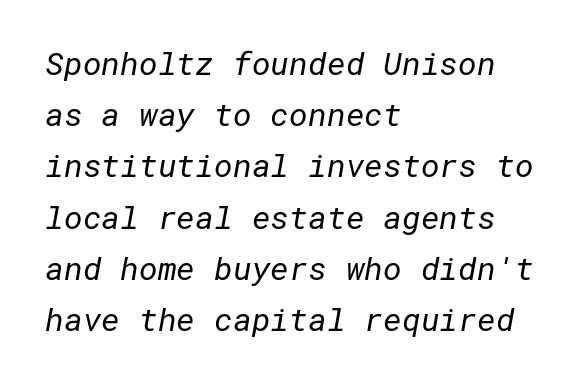
Q: Is the text bold? A: No.
Q: Is the typeface a serif or a sans-serif typeface? A: Sans-serif.
Q: Is the text underlined? A: No.
Q: How is the paragraph aligned? A: Left-aligned.
Q: Is the spacing between letters normal or unusually wide? A: Normal.
Q: Is the spacing between lines tight, normal or loose? A: Normal.
Q: Width (condensed, normal, or wide)? A: Normal.
Q: Stroke contrast? A: Low.
Q: x-height? A: Medium.
